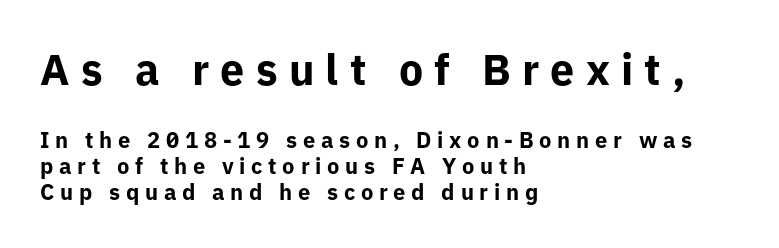
The passage shown is typeset with a sans-serif family. Character widths vary here, with narrow letters taking less room than wide ones. These words are printed bold, with thick strokes throughout. Decoration check: the copy has no underline. In this sample the first text group is rendered at the bigger scale. The type sits square on the baseline with zero lean.
